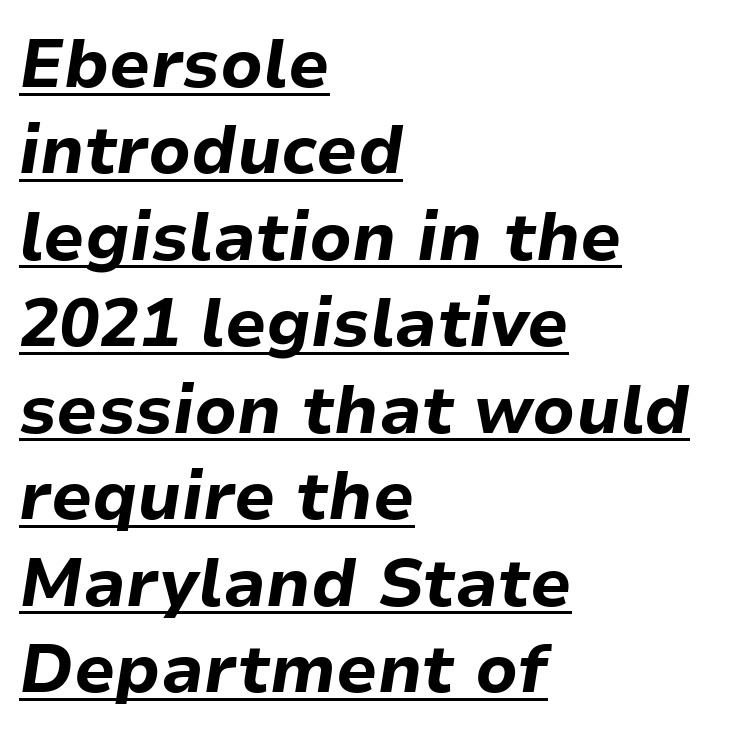
The image shows 67 px bold type, italic (leaning right); set left-aligned, normal line spacing (1.29x), normal letter spacing, underlined; low stroke contrast and a medium x-height.
